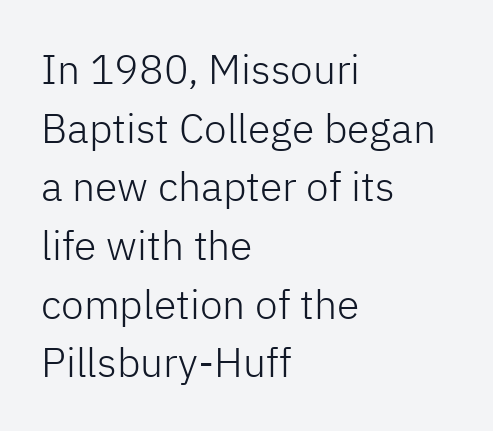
When letters stand straight like this, we call the style roman or upright. A quiet, ordinary-to-light weight characterises the typeface. The designer went with a sans here, leaving each stem footless. How are the letters spaced? Ordinarily, with no added tracking. What's the leading like? Ordinary, nothing unusual.
